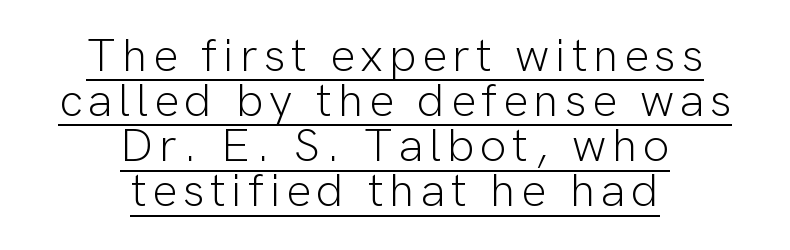
Q: Is the text bold? A: No.
Q: Is the text italic (slanted)? A: No, it is upright.
Q: Is the typeface a serif or a sans-serif typeface? A: Sans-serif.
Q: Is the text underlined? A: Yes.
Q: How is the paragraph aligned? A: Centered.
Q: Is the spacing between lines tight, normal or loose? A: Tight.
Q: Width (condensed, normal, or wide)? A: Normal.
Q: Stroke contrast? A: Low.
Q: x-height? A: Medium.
Q: Monospaced? A: No.
